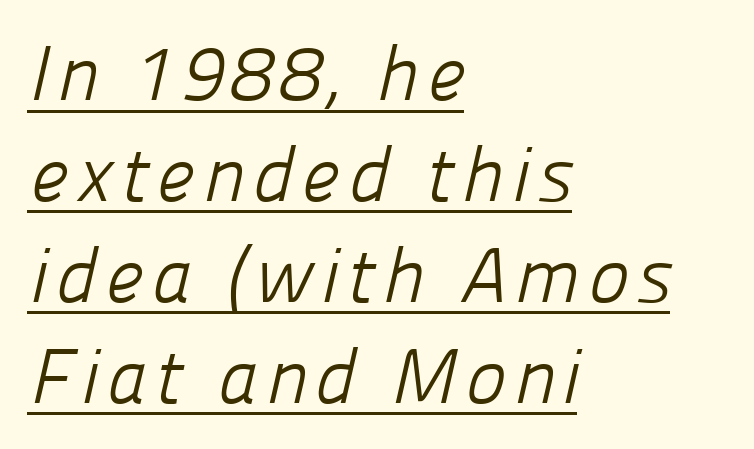
The image shows 77 px light sans-serif type; set left-aligned, normal line spacing (1.31x), underlined; low stroke contrast and a medium x-height.
